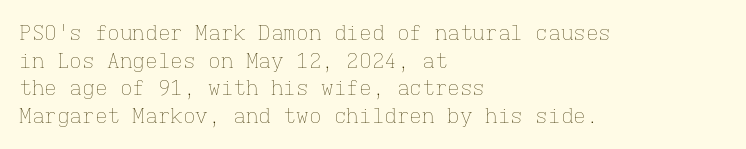
Q: Is the text bold? A: No.
Q: Is the text italic (slanted)? A: No, it is upright.
Q: Is the text underlined? A: No.
Q: How is the paragraph aligned? A: Left-aligned.
Q: Is the spacing between letters normal or unusually wide? A: Normal.
Q: Is the spacing between lines tight, normal or loose? A: Normal.
